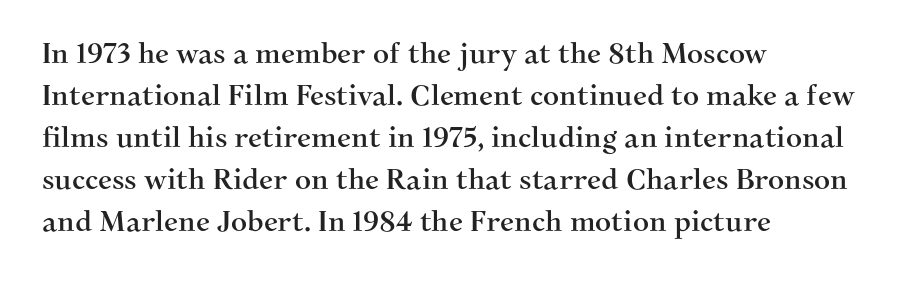
{"serif": "yes", "italic": "no", "width": "normal", "stroke_contrast": "medium", "x_height": "medium", "monospaced": "no", "underline": "no", "align": "left", "line_spacing": "normal", "line_spacing_ratio": 1.5, "letter_spacing": "normal", "letter_spacing_em": 0.0, "glyph_px": 28}
